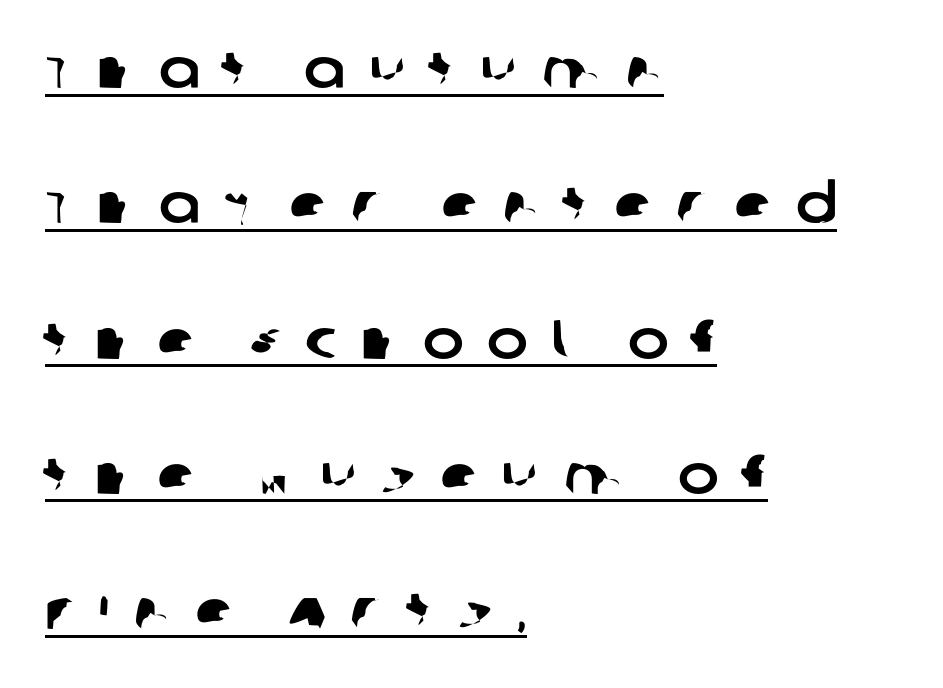
{"serif": "no", "width": "normal", "stroke_contrast": "low", "x_height": "large", "monospaced": "no", "underline": "yes", "align": "left", "line_spacing": "loose", "line_spacing_ratio": 2.46, "letter_spacing": "wide", "letter_spacing_em": 0.43, "glyph_px": 55}
